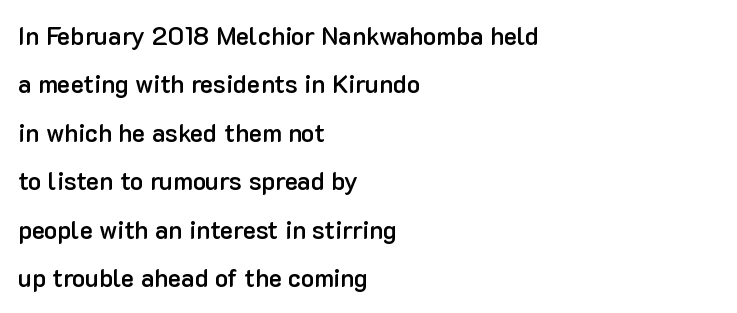
The image shows 25 px text type, upright; set left-aligned, loose line spacing (1.94x), normal letter spacing, not underlined.
